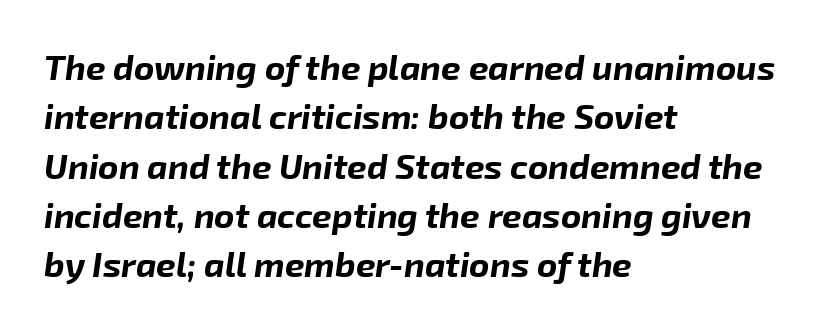
If you measured baseline to baseline, you'd find a middling distance. Spacing verdict: proportional, widths tailored to each character. The face used here has the dense, thick strokes of a bold. This is oblique type, the kind used for emphasis or titles. No extra tracking has been applied to these lines.
